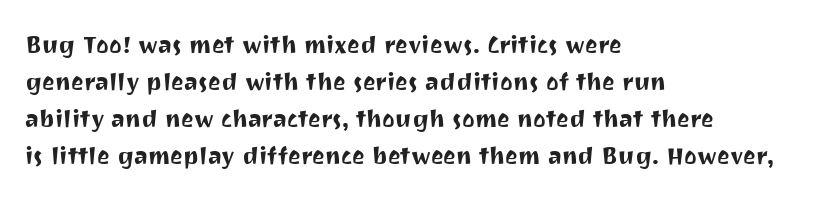
The letters stand upright; this is a roman face. The gaps between neighbouring characters are ordinary and unremarkable. A student would call this left alignment; a typographer would say flush left, rag right. Character widths vary here, with narrow letters taking less room than wide ones. The glyphs in this specimen are sans serif. Letters rest on an invisible, unmarked baseline.
